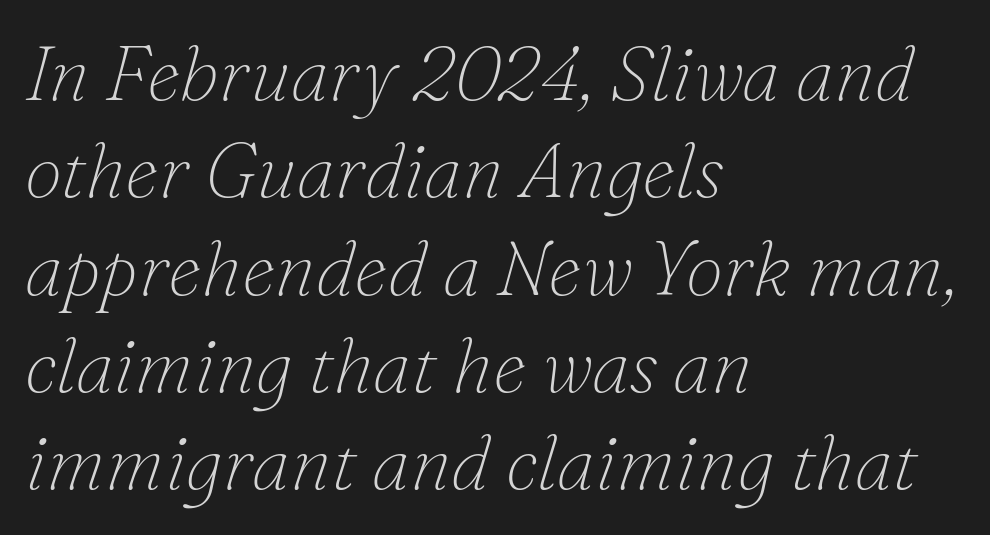
The image shows 76 px thin serif type, italic (leaning right); set left-aligned, normal line spacing (1.28x), normal letter spacing, not underlined; low stroke contrast and a small x-height.
